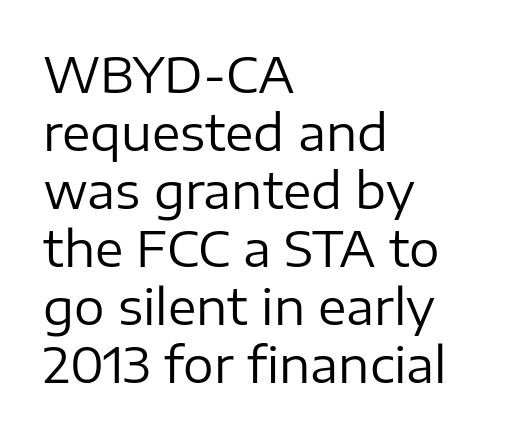
{"serif": "no", "italic": "no", "bold": "no", "weight": "regular", "width": "normal", "stroke_contrast": "low", "x_height": "medium", "monospaced": "no", "underline": "no", "align": "left", "line_spacing_ratio": 1.21, "letter_spacing": "normal", "letter_spacing_em": 0.0, "glyph_px": 48}
